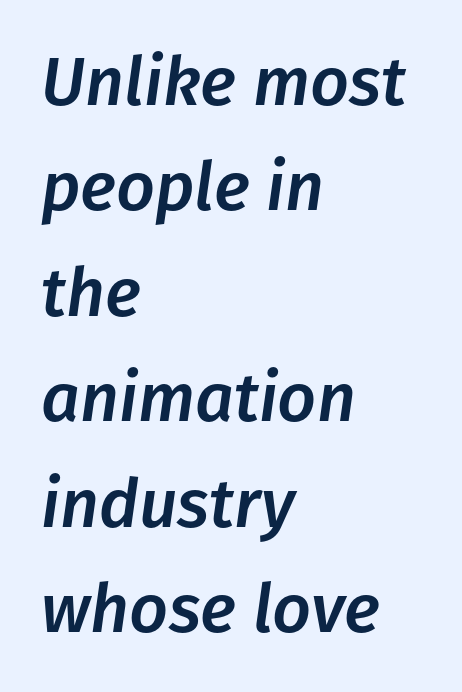
The image shows 68 px text type, italic (leaning right); set left-aligned, normal line spacing (1.55x), normal letter spacing, not underlined; low stroke contrast and a medium x-height.
